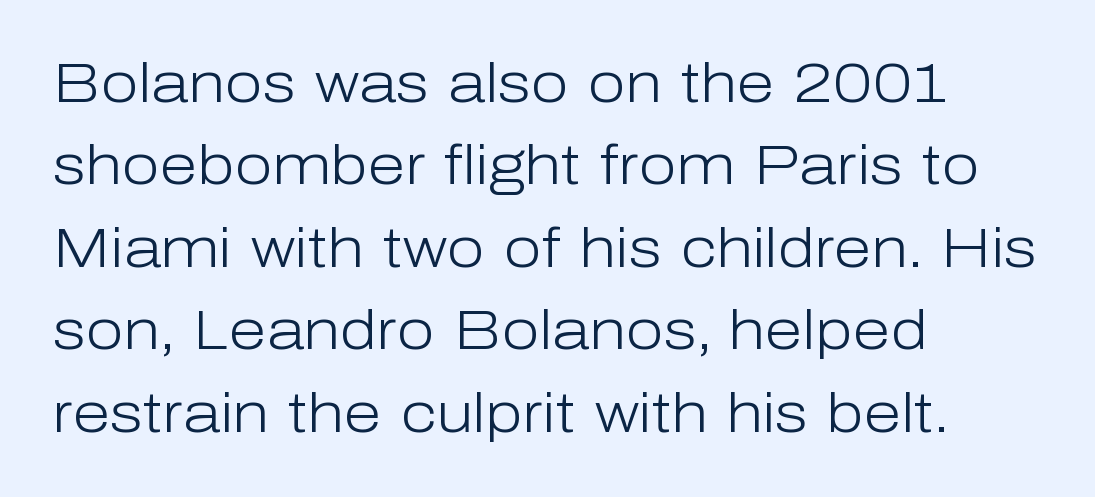
{"serif": "no", "italic": "no", "bold": "no", "weight": "light", "width": "normal", "stroke_contrast": "low", "x_height": "medium", "monospaced": "no", "underline": "no", "align": "left", "line_spacing": "normal", "line_spacing_ratio": 1.5, "letter_spacing": "normal", "letter_spacing_em": 0.0, "glyph_px": 55}
